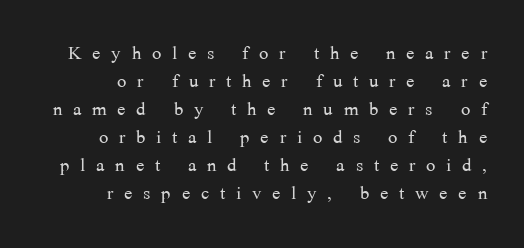
{"italic": "no", "bold": "no", "underline": "no", "align": "right", "line_spacing": "tight", "line_spacing_ratio": 1.12, "letter_spacing": "wide", "letter_spacing_em": 0.43, "glyph_px": 25}
